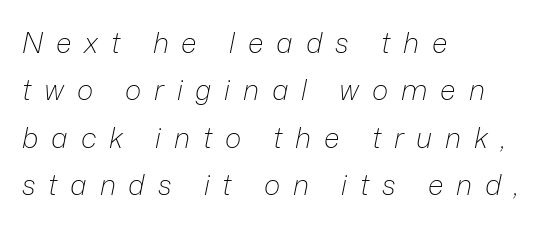
The image shows 28 px light type, italic (leaning right); set left-aligned, normal line spacing (1.69x), unusually wide letter spacing (+0.46 em), not underlined; low stroke contrast and a medium x-height.
